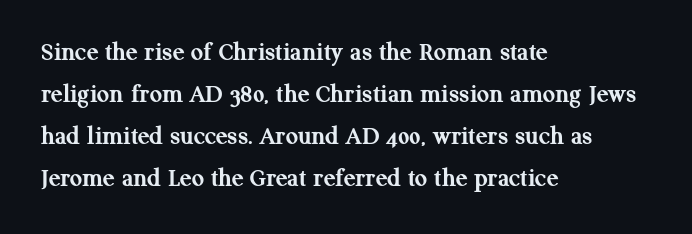
{"italic": "no", "bold": "yes", "underline": "no", "align": "left", "line_spacing": "normal", "line_spacing_ratio": 1.55, "letter_spacing": "normal", "letter_spacing_em": 0.0, "glyph_px": 27}
